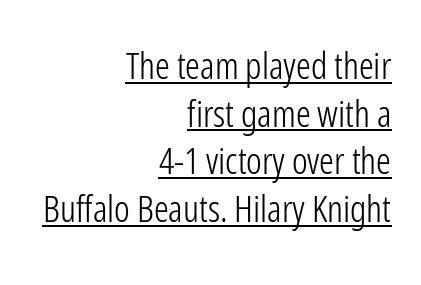
Q: Is the text bold? A: No.
Q: Is the text italic (slanted)? A: No, it is upright.
Q: Is the typeface a serif or a sans-serif typeface? A: Sans-serif.
Q: Is the text underlined? A: Yes.
Q: How is the paragraph aligned? A: Right-aligned.
Q: Is the spacing between letters normal or unusually wide? A: Normal.
Q: Is the spacing between lines tight, normal or loose? A: Normal.
Q: Width (condensed, normal, or wide)? A: Condensed.
Q: Stroke contrast? A: Low.
Q: x-height? A: Medium.
Q: Monospaced? A: No.
